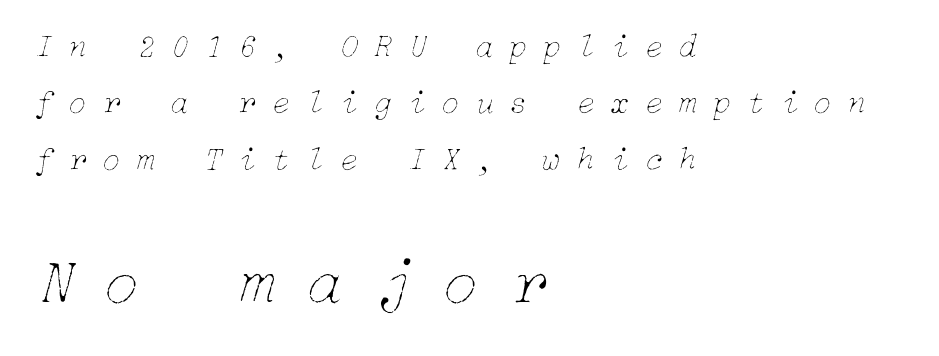
The font sits on the lighter half of the weight spectrum, regular included. When letters slant like this, we call the style italic. The lower block of text is set noticeably larger than the block above it. Display-style spreading of the glyphs; the letterfit is very open.
